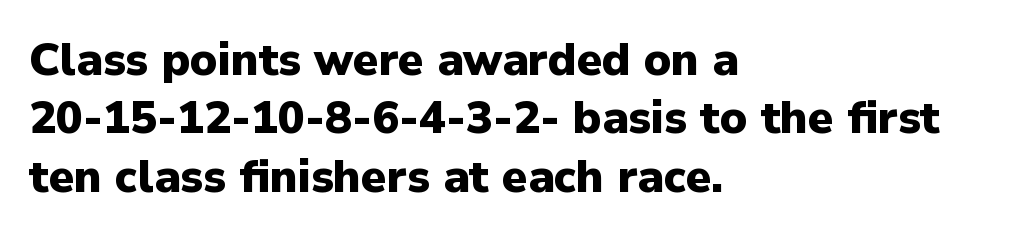
The image shows 45 px heavy sans-serif type, upright; set left-aligned, normal line spacing (1.3x), normal letter spacing, not underlined; low stroke contrast and a medium x-height.
